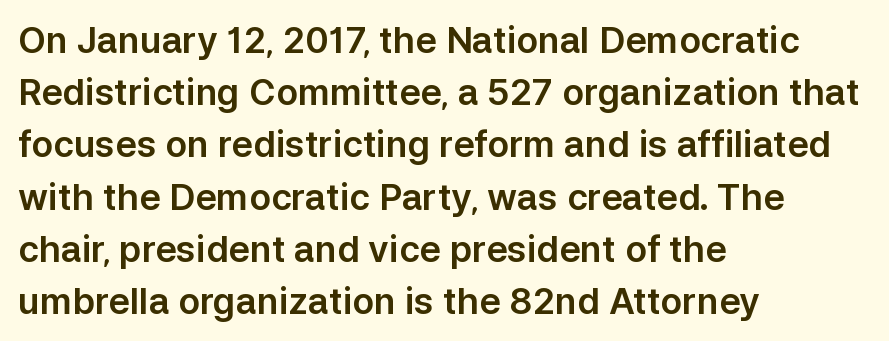
{"serif": "no", "italic": "no", "width": "normal", "stroke_contrast": "low", "x_height": "medium", "monospaced": "no", "underline": "no", "align": "left", "line_spacing": "normal", "line_spacing_ratio": 1.45, "letter_spacing": "normal", "letter_spacing_em": 0.0, "glyph_px": 36}
